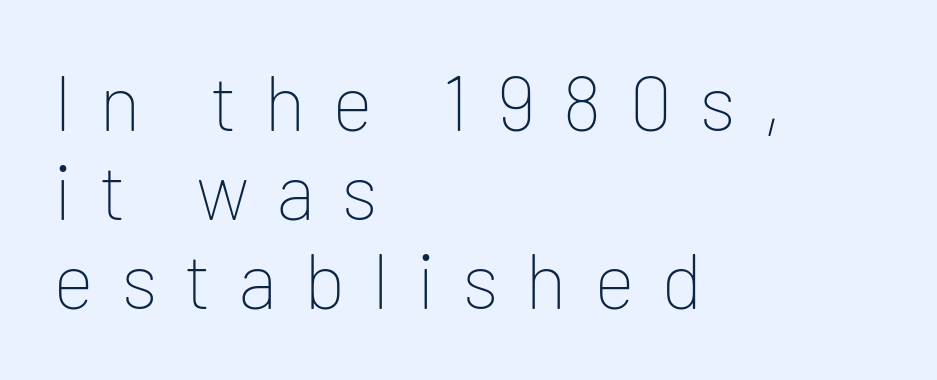
Q: Is the text bold? A: No.
Q: Is the text italic (slanted)? A: No, it is upright.
Q: Is the typeface a serif or a sans-serif typeface? A: Sans-serif.
Q: Is the text underlined? A: No.
Q: How is the paragraph aligned? A: Left-aligned.
Q: Is the spacing between letters normal or unusually wide? A: Unusually wide.
Q: Is the spacing between lines tight, normal or loose? A: Tight.
Q: Width (condensed, normal, or wide)? A: Normal.
Q: Stroke contrast? A: Low.
Q: x-height? A: Medium.
Q: Monospaced? A: No.
